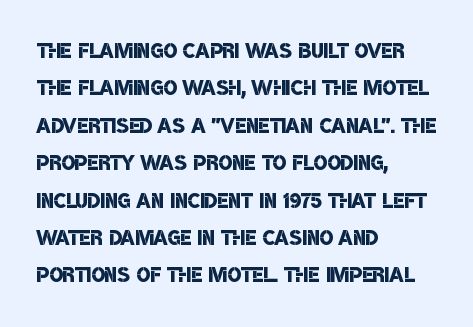
{"serif": "no", "bold": "semi", "weight": "semibold", "width": "condensed", "stroke_contrast": "low", "x_height": "large", "monospaced": "no", "underline": "no", "align": "left", "line_spacing": "normal", "line_spacing_ratio": 1.29, "letter_spacing": "normal", "letter_spacing_em": 0.0, "glyph_px": 29}
